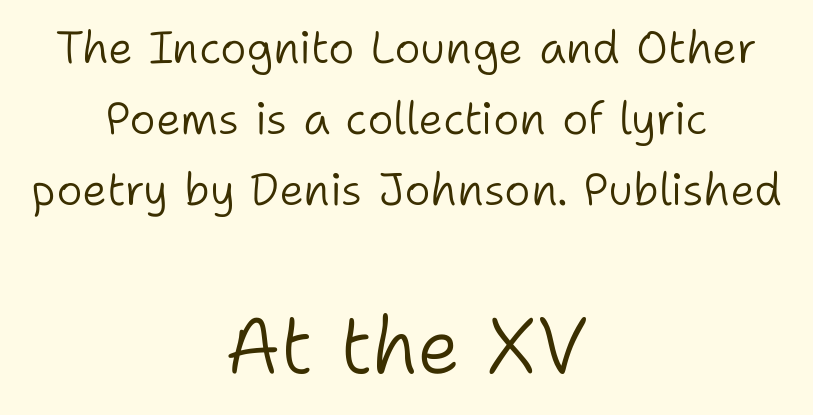
The image shows 78 px light sans-serif type, upright; set centered, normal line spacing (1.58x), normal letter spacing, not underlined; the second (bottom) block is 1.73x larger; low stroke contrast and a medium x-height.
